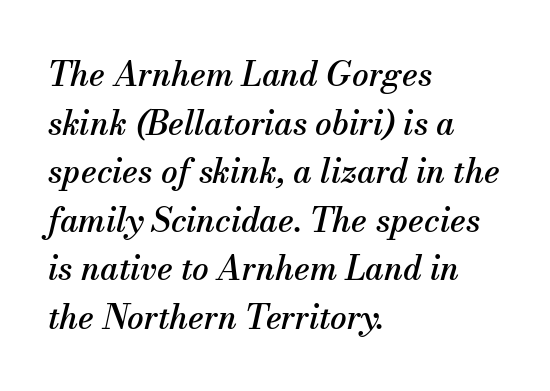
Q: Is the text italic (slanted)? A: Yes, it leans right by about 13 degrees.
Q: Is the typeface a serif or a sans-serif typeface? A: Serif.
Q: Is the text underlined? A: No.
Q: How is the paragraph aligned? A: Left-aligned.
Q: Is the spacing between letters normal or unusually wide? A: Normal.
Q: Is the spacing between lines tight, normal or loose? A: Normal.
Q: Width (condensed, normal, or wide)? A: Normal.
Q: Stroke contrast? A: Medium.
Q: x-height? A: Small.
Q: Monospaced? A: No.
